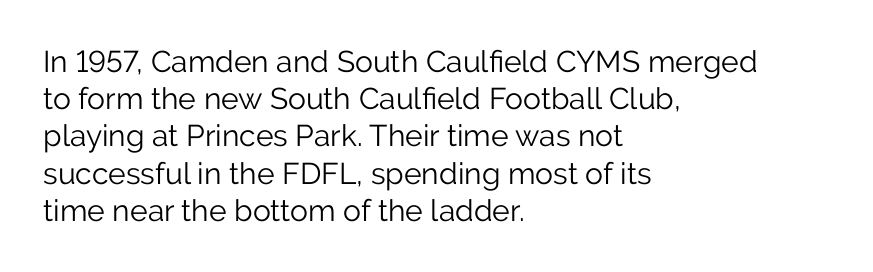
Each line starts at the same left margin while the right side varies. These lines keep a tight, regular rhythm from letter to letter. Note the varied advance widths — an 'i' is clearly narrower than an 'm'. The typesetting does not lean heavy: it is not bold. Rule under the text: the space is simply empty. Letterform terminals end flat and unadorned throughout the passage.
